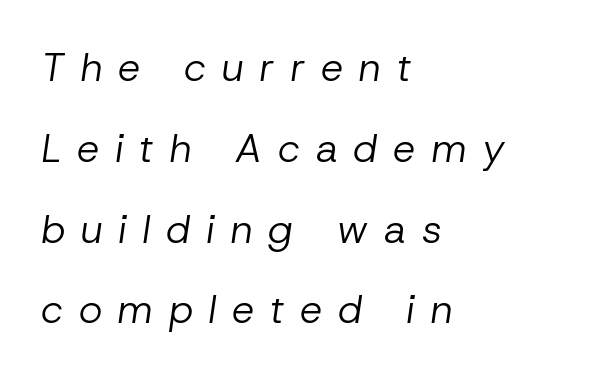
{"italic": "yes", "lean": "right", "slant_degrees": 8, "bold": "no", "weight": "regular", "width": "normal", "stroke_contrast": "low", "x_height": "medium", "monospaced": "no", "underline": "no", "align": "left", "line_spacing": "loose", "line_spacing_ratio": 2.02, "letter_spacing": "wide", "letter_spacing_em": 0.39, "glyph_px": 40}
